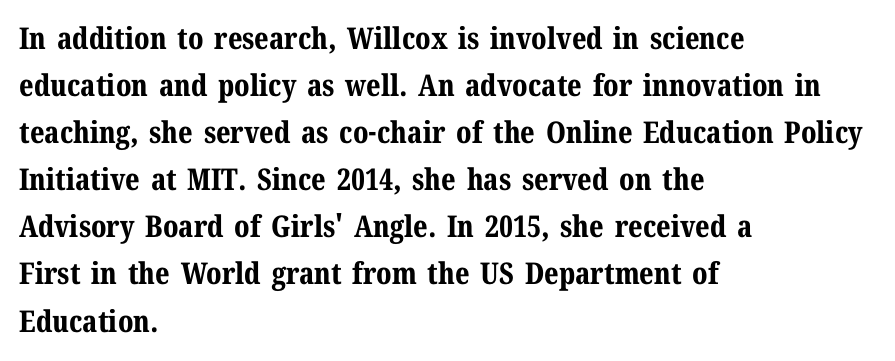
Q: Is the text bold? A: Yes.
Q: Is the text italic (slanted)? A: No, it is upright.
Q: Is the typeface a serif or a sans-serif typeface? A: Serif.
Q: Is the text underlined? A: No.
Q: How is the paragraph aligned? A: Left-aligned.
Q: Is the spacing between letters normal or unusually wide? A: Normal.
Q: Is the spacing between lines tight, normal or loose? A: Normal.
Q: Width (condensed, normal, or wide)? A: Normal.
Q: Stroke contrast? A: Medium.
Q: x-height? A: Medium.
Q: Monospaced? A: No.
